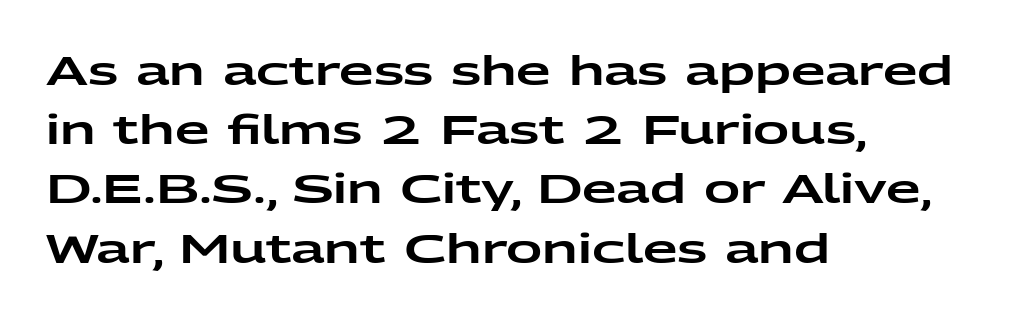
{"serif": "no", "italic": "no", "width": "wide", "stroke_contrast": "low", "x_height": "medium", "monospaced": "no", "underline": "no", "align": "left", "line_spacing": "normal", "line_spacing_ratio": 1.48, "letter_spacing": "normal", "letter_spacing_em": 0.0, "glyph_px": 40}
